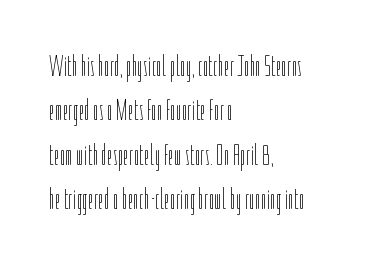
Reading down the block, your eye returns to a fixed left position each line. Leading: standard. Heaviness? Minimal to ordinary, like unemphasized prose. These lines keep a tight, regular rhythm from letter to letter.
